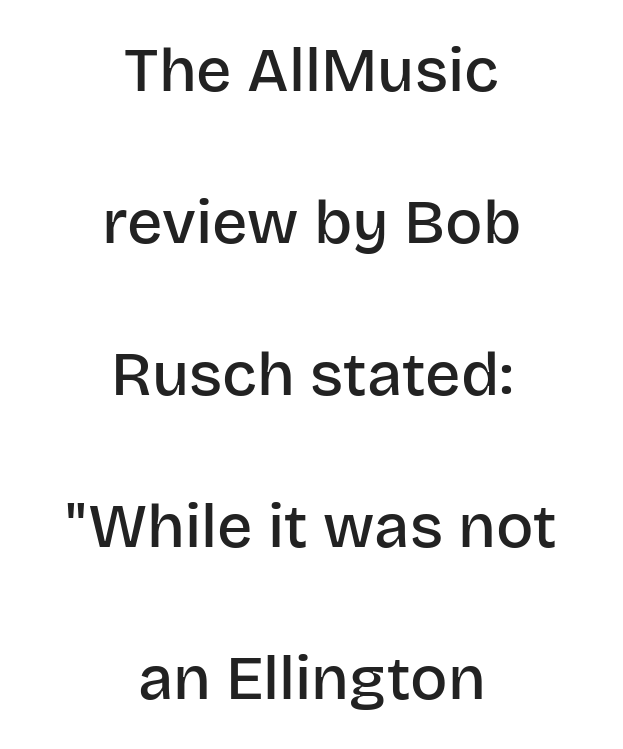
{"serif": "no", "italic": "no", "bold": "semi", "weight": "semibold", "width": "normal", "stroke_contrast": "low", "x_height": "large", "monospaced": "no", "underline": "no", "align": "center", "line_spacing": "loose", "line_spacing_ratio": 2.45, "letter_spacing": "normal", "letter_spacing_em": 0.0, "glyph_px": 62}
